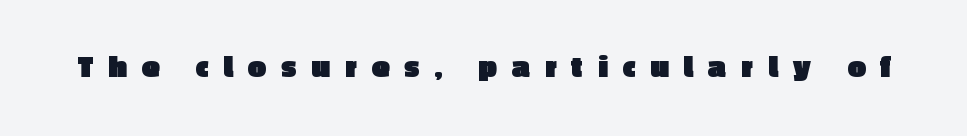
The image shows 32 px heavy sans-serif type, upright; set unusually wide letter spacing (+0.48 em), not underlined; a medium x-height.
